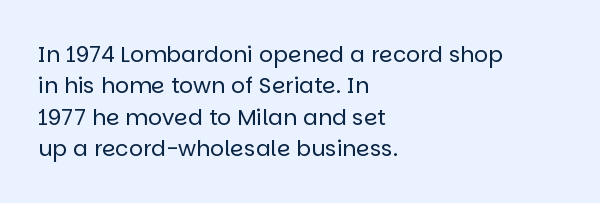
{"italic": "no", "bold": "no", "underline": "no", "align": "left", "line_spacing": "normal", "line_spacing_ratio": 1.43, "letter_spacing": "normal", "letter_spacing_em": 0.0, "glyph_px": 22}
